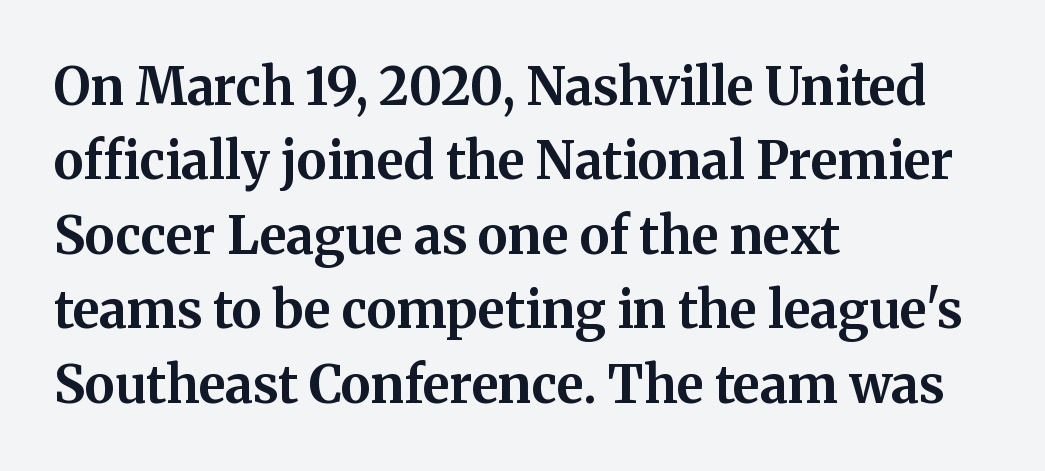
What's the leading like? Ordinary, nothing unusual. Honestly, there is no underline to notice here at all. The strokes are fattened all the way to bold. The passage shown is typed in a proportional face where columns would drift. The line texture is even and compact thanks to regular tracking. The lines in this sample share a left origin and differ only in where they stop.
